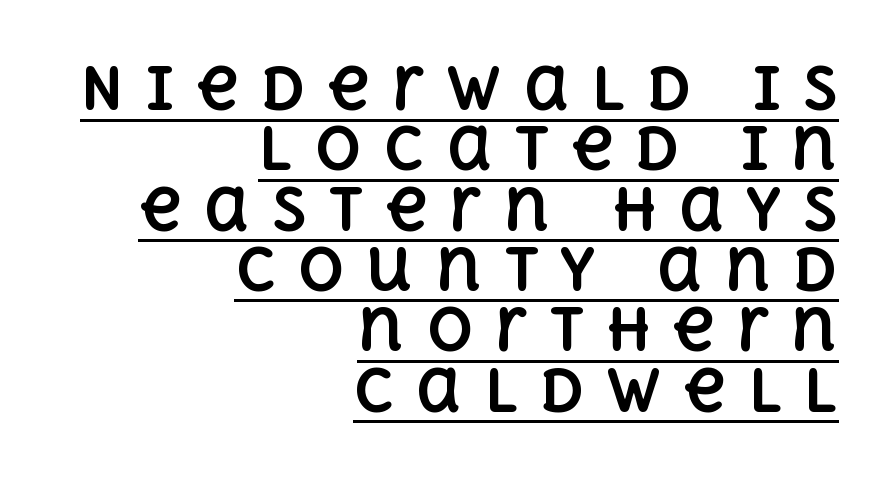
{"italic": "no", "bold": "yes", "weight": "bold", "width": "normal", "x_height": "large", "monospaced": "no", "underline": "yes", "align": "right", "line_spacing": "tight", "line_spacing_ratio": 1.04, "letter_spacing": "wide", "letter_spacing_em": 0.37, "glyph_px": 58}
